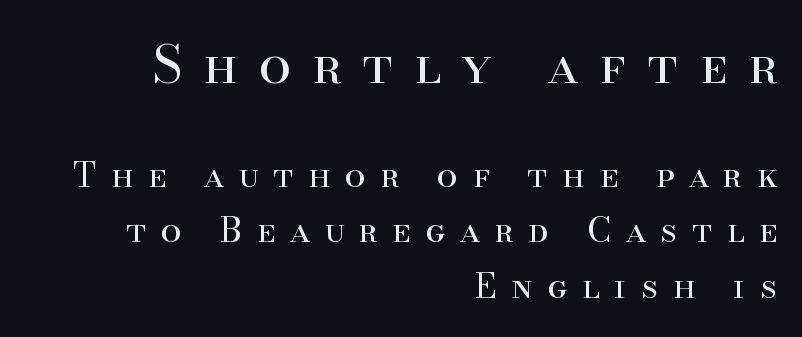
The image shows 51 px regular-weight serif type, upright; set right-aligned, normal line spacing (1.62x), unusually wide letter spacing (+0.43 em), not underlined; the first (top) block is 1.5x larger; high stroke contrast and a small x-height.
